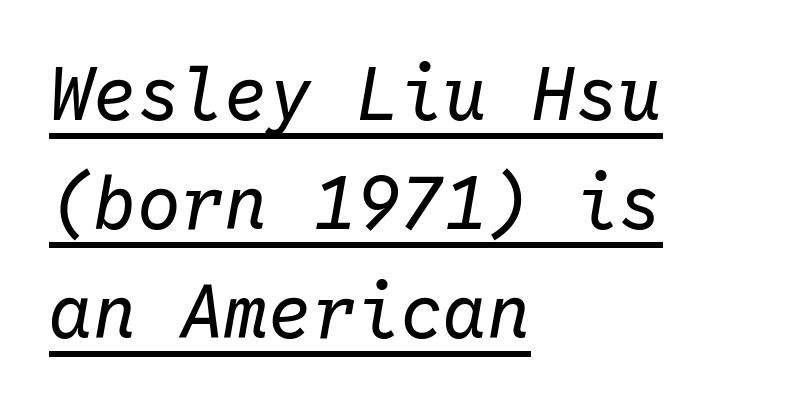
One glance says typical: line gaps are just what's usual. Notice how the passage keeps a crisp vertical edge on the left only. The typesetting does not lean heavy: it is not bold. Think of a typewriter: that constant character pitch is what you see here. The specimen reads as italic at a glance.
